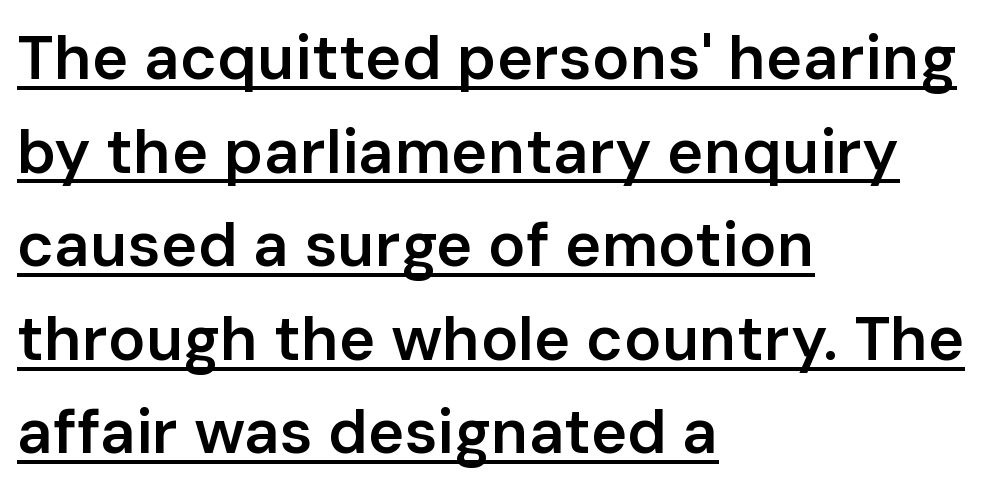
The image shows 62 px semibold sans-serif type, upright; set left-aligned, normal line spacing (1.51x), normal letter spacing, underlined; low stroke contrast and a medium x-height.
